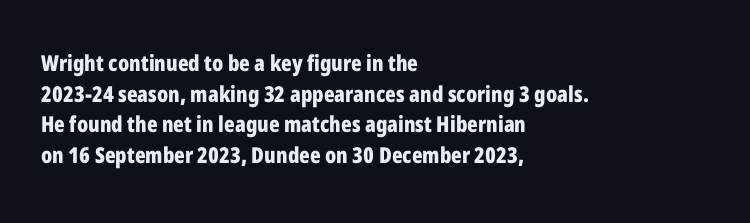
Q: Is the text bold? A: Yes.
Q: Is the text italic (slanted)? A: No, it is upright.
Q: Is the text underlined? A: No.
Q: How is the paragraph aligned? A: Left-aligned.
Q: Is the spacing between letters normal or unusually wide? A: Normal.
Q: Is the spacing between lines tight, normal or loose? A: Normal.
